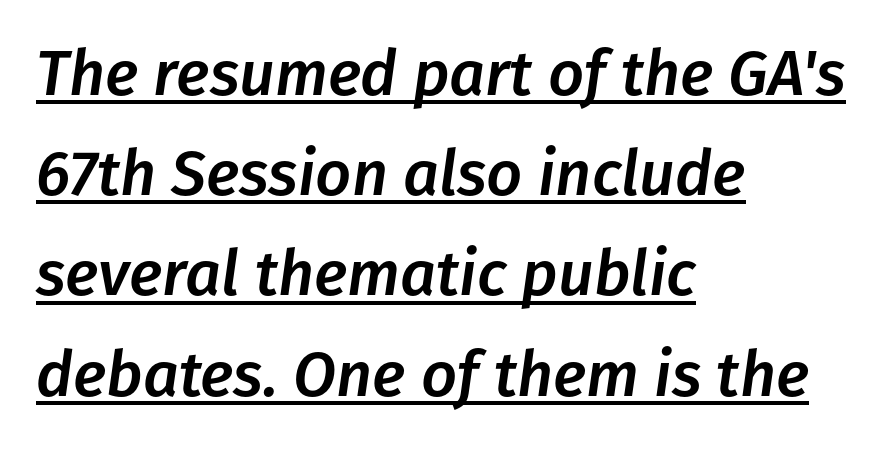
Q: Is the text italic (slanted)? A: Yes, it leans right by about 8 degrees.
Q: Is the text underlined? A: Yes.
Q: How is the paragraph aligned? A: Left-aligned.
Q: Is the spacing between letters normal or unusually wide? A: Normal.
Q: Is the spacing between lines tight, normal or loose? A: Normal.
Q: Width (condensed, normal, or wide)? A: Normal.
Q: Stroke contrast? A: Low.
Q: x-height? A: Medium.
Q: Monospaced? A: No.
